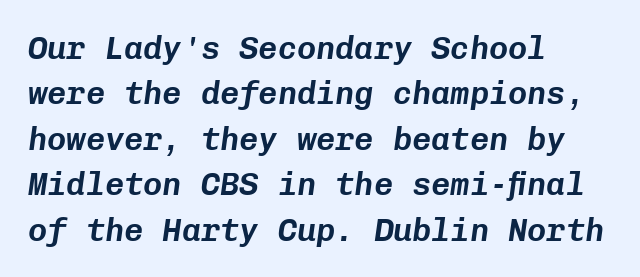
The image shows 32 px text type, italic (leaning right), monospaced; set left-aligned, normal line spacing (1.42x), normal letter spacing, not underlined; low stroke contrast and a medium x-height.
